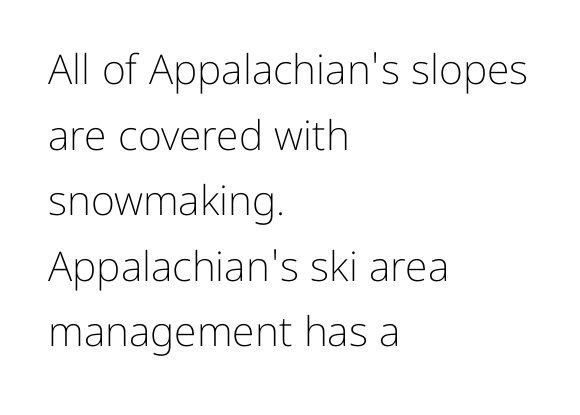
The image shows 41 px light sans-serif type, upright; set left-aligned, normal line spacing (1.6x), normal letter spacing, not underlined; low stroke contrast and a medium x-height.
